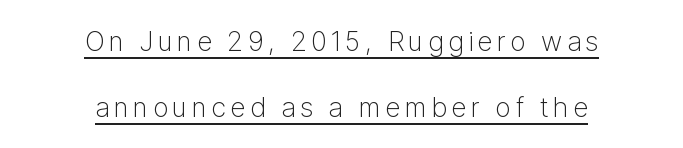
The image shows 27 px text type, upright; set centered, loose line spacing (2.44x), underlined.
